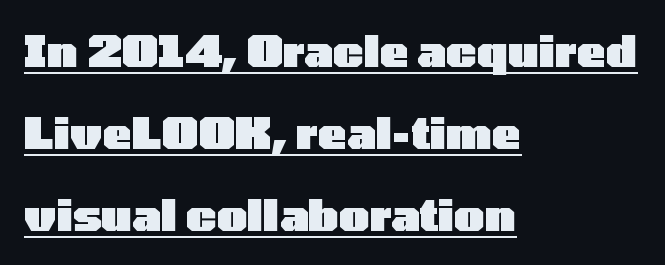
The image shows 43 px heavy, wide sans-serif type, upright; set left-aligned, loose line spacing (1.91x), normal letter spacing, underlined; low stroke contrast and a medium x-height.
